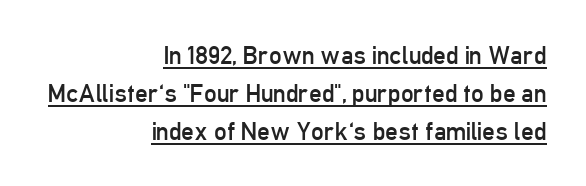
This is roman type, the default non-slanted kind. Typeset ragged left — the right edge is the straight one. A quiet, ordinary-to-light weight characterises the typeface. The rows are spaced the way most documents space them. There is no visible air inserted between adjacent glyphs.
